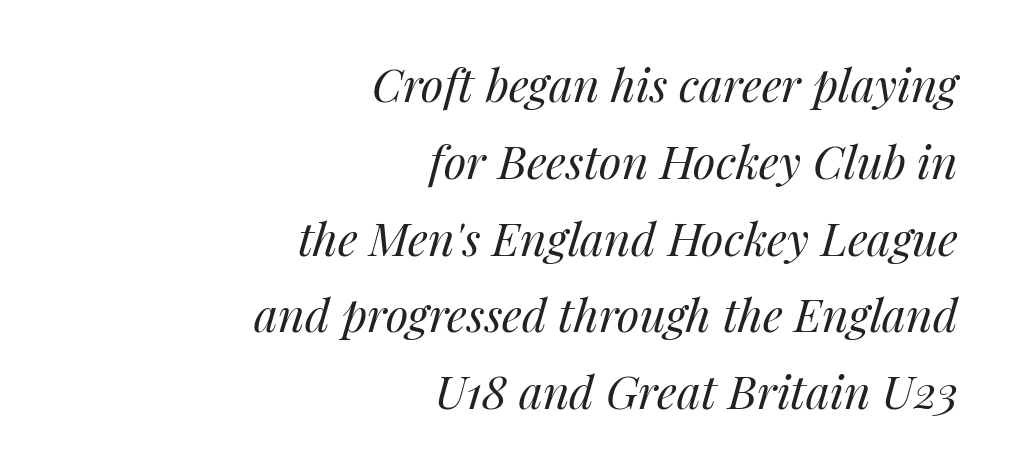
The image shows 46 px regular-weight type, italic (leaning right); set right-aligned, normal line spacing (1.67x), normal letter spacing, not underlined; medium stroke contrast and a medium x-height.
